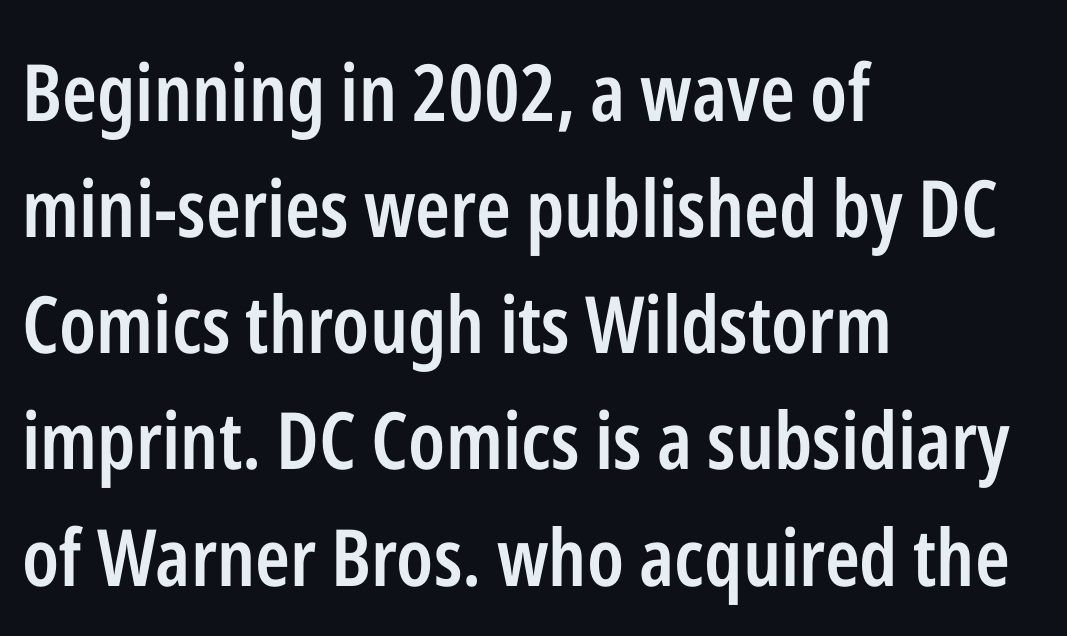
Q: Is the text bold? A: Semi-bold.
Q: Is the text italic (slanted)? A: No, it is upright.
Q: Is the typeface a serif or a sans-serif typeface? A: Sans-serif.
Q: Is the text underlined? A: No.
Q: How is the paragraph aligned? A: Left-aligned.
Q: Is the spacing between letters normal or unusually wide? A: Normal.
Q: Is the spacing between lines tight, normal or loose? A: Normal.
Q: Width (condensed, normal, or wide)? A: Condensed.
Q: Stroke contrast? A: Low.
Q: x-height? A: Medium.
Q: Monospaced? A: No.
